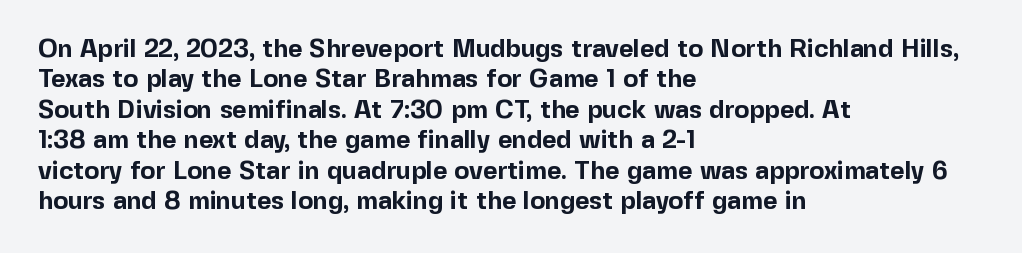
{"italic": "no", "bold": "yes", "underline": "no", "align": "left", "line_spacing_ratio": 1.22, "letter_spacing": "normal", "letter_spacing_em": 0.0, "glyph_px": 25}
